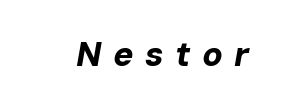
Q: Is the text bold? A: Yes.
Q: Is the text italic (slanted)? A: Yes, it leans right by about 10 degrees.
Q: Is the text underlined? A: No.
Q: Is the spacing between letters normal or unusually wide? A: Unusually wide.
Q: Width (condensed, normal, or wide)? A: Normal.
Q: Stroke contrast? A: Low.
Q: x-height? A: Medium.
Q: Monospaced? A: No.
